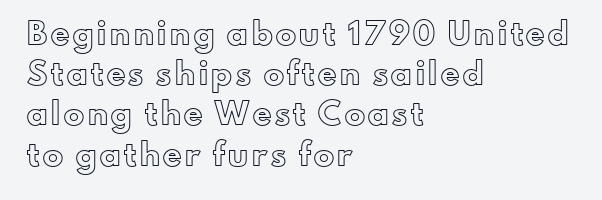
The image shows 20 px text type, upright; set left-aligned, loose line spacing (2.01x), not underlined.
